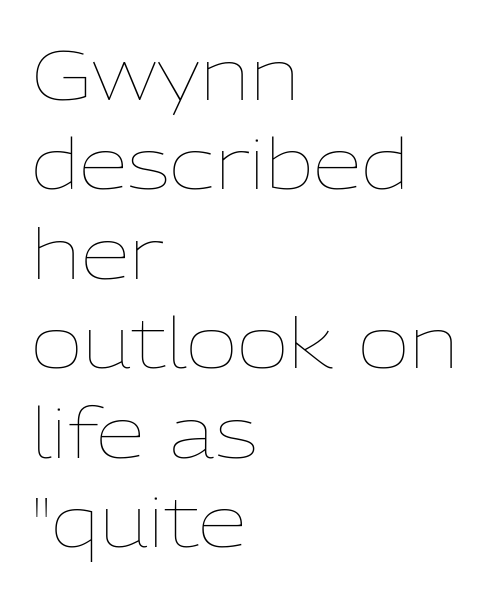
The image shows 71 px thin type, upright; set left-aligned, normal line spacing (1.26x), normal letter spacing, not underlined; low stroke contrast and a medium x-height.
